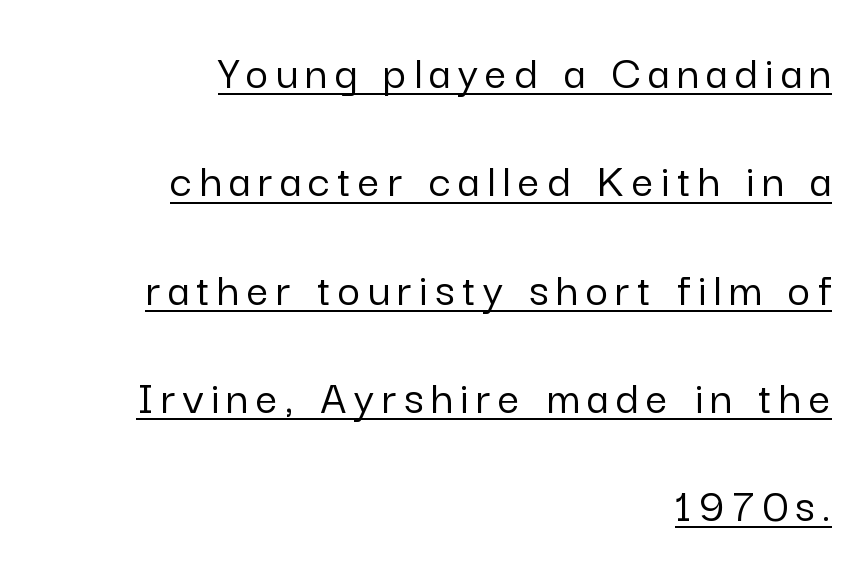
{"serif": "no", "italic": "no", "width": "normal", "stroke_contrast": "low", "x_height": "medium", "monospaced": "no", "underline": "yes", "align": "right", "line_spacing": "loose", "line_spacing_ratio": 2.21, "glyph_px": 49}
